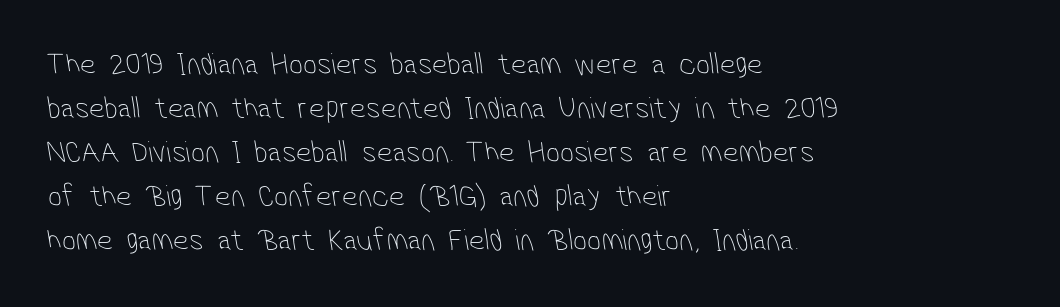
{"serif": "no", "bold": "no", "weight": "thin", "width": "condensed", "stroke_contrast": "low", "x_height": "medium", "monospaced": "no", "underline": "no", "align": "left", "line_spacing": "normal", "line_spacing_ratio": 1.42, "letter_spacing": "normal", "letter_spacing_em": 0.0, "glyph_px": 31}
